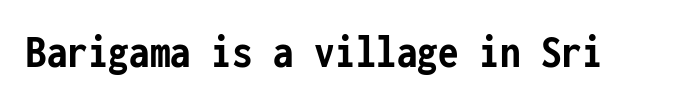
The image shows 47 px semibold, condensed sans-serif type, upright, monospaced; set normal letter spacing, not underlined; low stroke contrast and a medium x-height.
